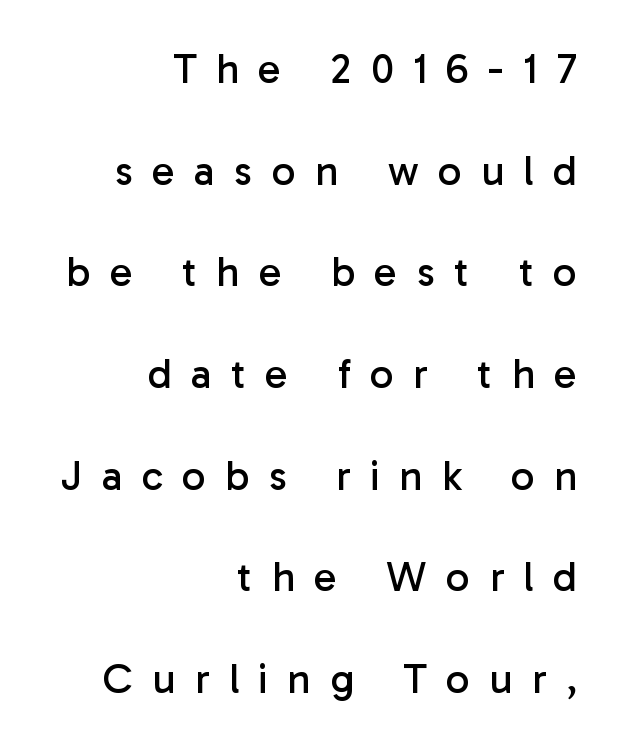
The letters carry no serifs — their stems end cleanly without finishing strokes. Beneath every word, the page is bare. Where is the straight margin? On the right. No heavy texture on the line: the type isn't bold.
